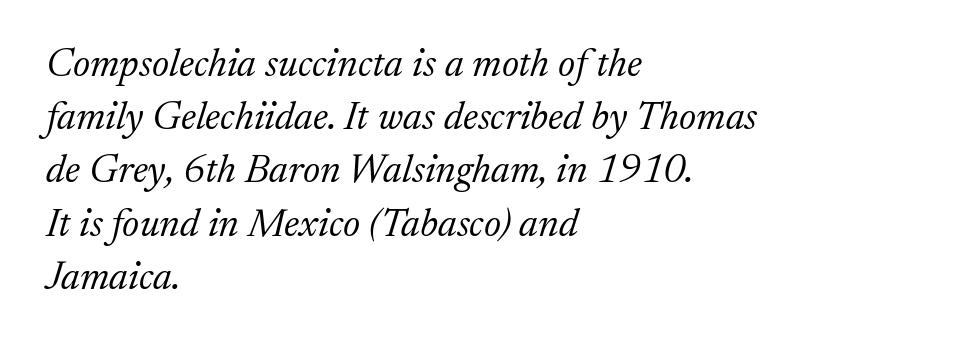
Q: Is the text bold? A: No.
Q: Is the text italic (slanted)? A: Yes, it leans right by about 17 degrees.
Q: Is the typeface a serif or a sans-serif typeface? A: Serif.
Q: Is the text underlined? A: No.
Q: How is the paragraph aligned? A: Left-aligned.
Q: Is the spacing between letters normal or unusually wide? A: Normal.
Q: Is the spacing between lines tight, normal or loose? A: Normal.
Q: Width (condensed, normal, or wide)? A: Normal.
Q: Stroke contrast? A: Low.
Q: x-height? A: Medium.
Q: Monospaced? A: No.
